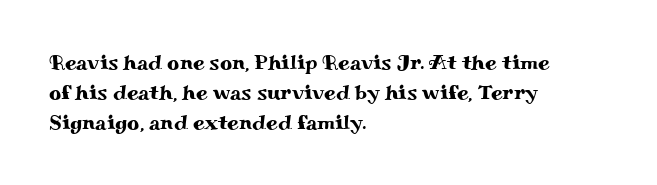
Q: Is the text italic (slanted)? A: No, it is upright.
Q: Is the text underlined? A: No.
Q: How is the paragraph aligned? A: Left-aligned.
Q: Is the spacing between letters normal or unusually wide? A: Normal.
Q: Is the spacing between lines tight, normal or loose? A: Normal.
